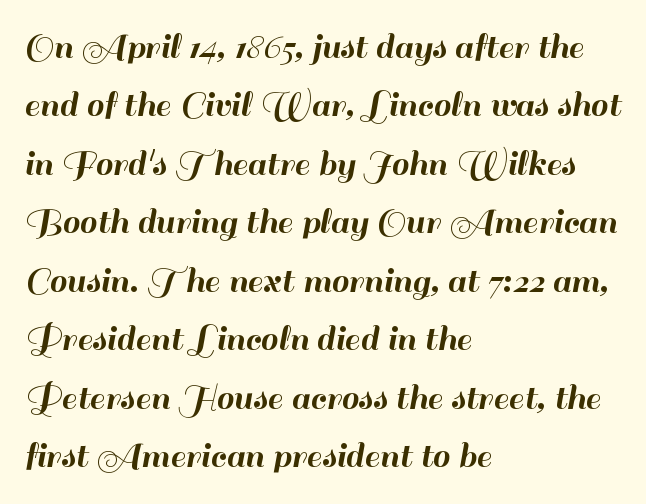
The image shows 39 px sans-serif type; set left-aligned, normal line spacing (1.5x), normal letter spacing, not underlined; high stroke contrast and a small x-height.
